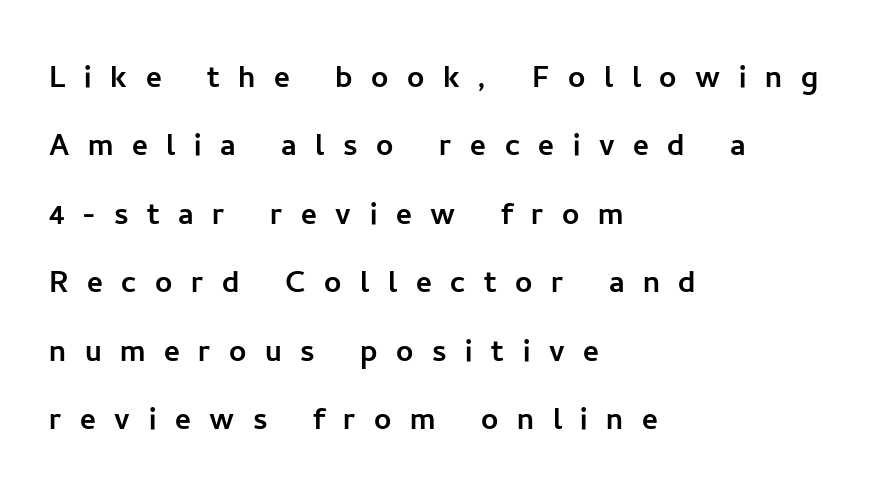
The image shows 38 px sans-serif type, upright; set left-aligned, line spacing 1.8x, unusually wide letter spacing (+0.49 em), not underlined; low stroke contrast and a medium x-height.
